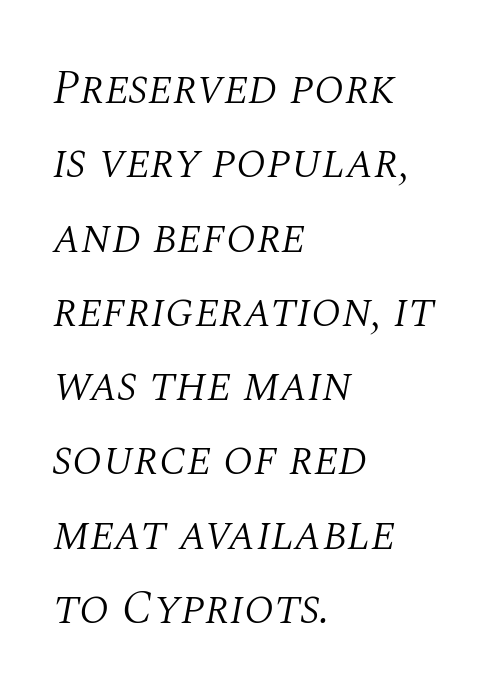
Q: Is the text bold? A: No.
Q: Is the text italic (slanted)? A: Yes, it leans right by about 10 degrees.
Q: Is the typeface a serif or a sans-serif typeface? A: Serif.
Q: Is the text underlined? A: No.
Q: How is the paragraph aligned? A: Left-aligned.
Q: Is the spacing between letters normal or unusually wide? A: Normal.
Q: Is the spacing between lines tight, normal or loose? A: Normal.
Q: Width (condensed, normal, or wide)? A: Normal.
Q: Stroke contrast? A: Medium.
Q: x-height? A: Large.
Q: Monospaced? A: No.
